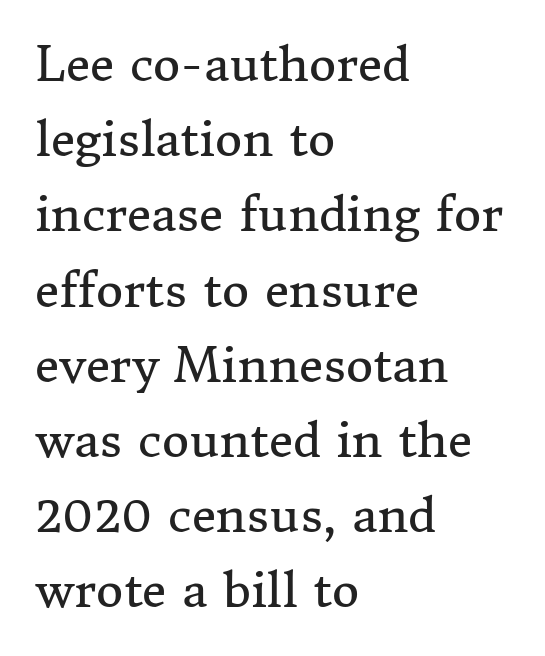
Q: Is the text bold? A: No.
Q: Is the text italic (slanted)? A: No, it is upright.
Q: Is the typeface a serif or a sans-serif typeface? A: Serif.
Q: Is the text underlined? A: No.
Q: How is the paragraph aligned? A: Left-aligned.
Q: Is the spacing between letters normal or unusually wide? A: Normal.
Q: Is the spacing between lines tight, normal or loose? A: Normal.
Q: Width (condensed, normal, or wide)? A: Normal.
Q: Stroke contrast? A: Medium.
Q: x-height? A: Medium.
Q: Monospaced? A: No.
